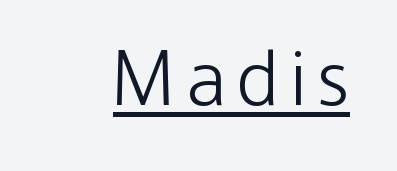
Each line of the rendering has a horizontal stroke beneath the glyphs. Posture: vertical. The rendering shows plain stroke endings on the letterforms — a sans-serif design. Looks like regular typesetting: each glyph gets only the width it needs. A quiet, ordinary-to-light weight characterises the typeface.
